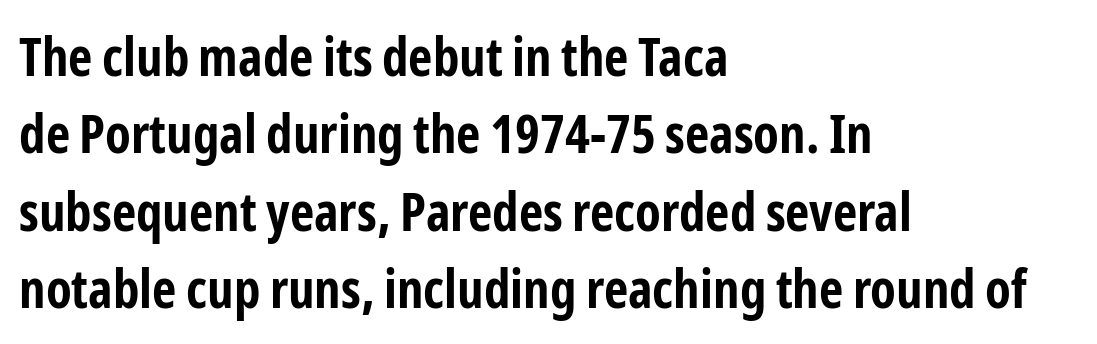
Designer's note — italics off, roman on. Strokes here are thick enough to call this a true bold. You can tell from the bare stems that sans-serif type was used. Line beginnings align vertically; line endings do not.
